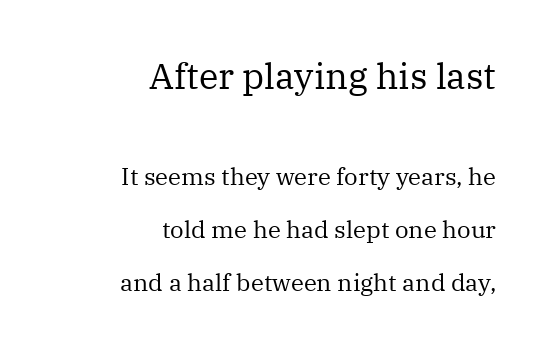
Posture: vertical. This sample uses plain, unmodified letter spacing. Horizontally, the lines are justified to the trailing edge only. Leading: increased. Each letter keeps its own natural width here, so spacing adapts to shape. No word sits above an underline.
